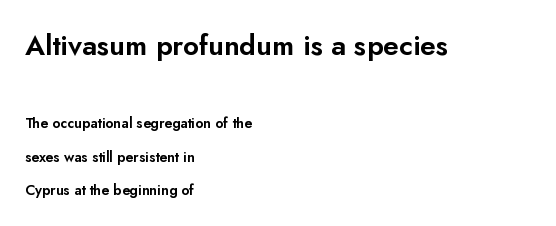
Q: Is the text italic (slanted)? A: No, it is upright.
Q: Is the typeface a serif or a sans-serif typeface? A: Sans-serif.
Q: Is the text underlined? A: No.
Q: How is the paragraph aligned? A: Left-aligned.
Q: Is the spacing between letters normal or unusually wide? A: Normal.
Q: Is the spacing between lines tight, normal or loose? A: Loose.
Q: Which block of text is set in a larger size, the first (top) or the second (bottom)? A: The first (top) one.
Q: Width (condensed, normal, or wide)? A: Normal.
Q: Stroke contrast? A: Low.
Q: x-height? A: Small.
Q: Monospaced? A: No.
